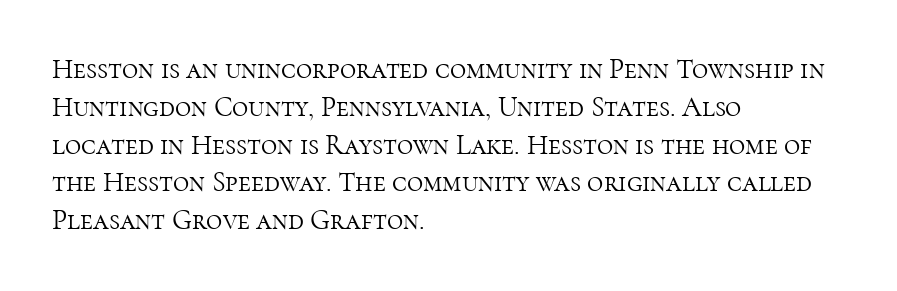
{"serif": "yes", "italic": "no", "bold": "no", "weight": "light", "width": "normal", "stroke_contrast": "high", "x_height": "medium", "monospaced": "no", "underline": "no", "align": "left", "line_spacing": "normal", "line_spacing_ratio": 1.35, "letter_spacing": "normal", "letter_spacing_em": 0.0, "glyph_px": 28}
